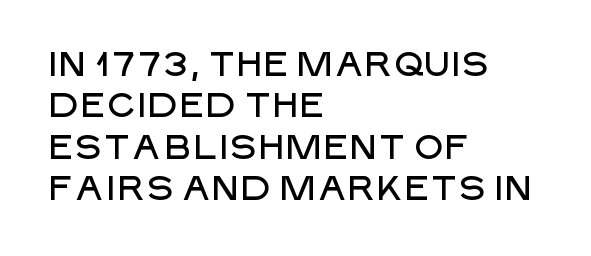
The image shows 34 px sans-serif type, upright; set left-aligned, line spacing 1.22x, normal letter spacing, not underlined; low stroke contrast and a large x-height.
